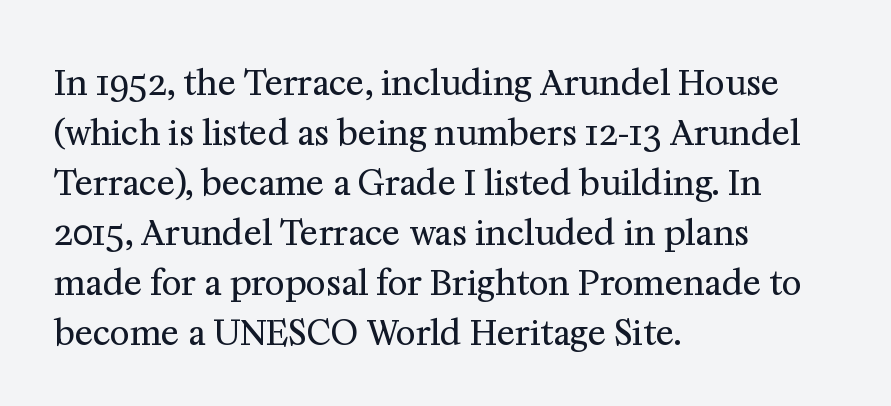
The image shows 34 px regular-weight serif type, upright; set left-aligned, normal line spacing (1.47x), normal letter spacing, not underlined; medium stroke contrast and a medium x-height.
